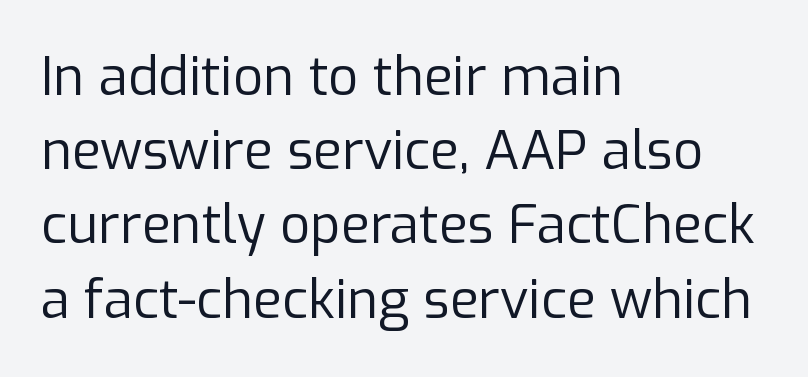
{"serif": "no", "italic": "no", "bold": "no", "weight": "regular", "width": "normal", "stroke_contrast": "low", "x_height": "medium", "monospaced": "no", "underline": "no", "align": "left", "line_spacing": "normal", "line_spacing_ratio": 1.4, "letter_spacing": "normal", "letter_spacing_em": 0.0, "glyph_px": 53}
